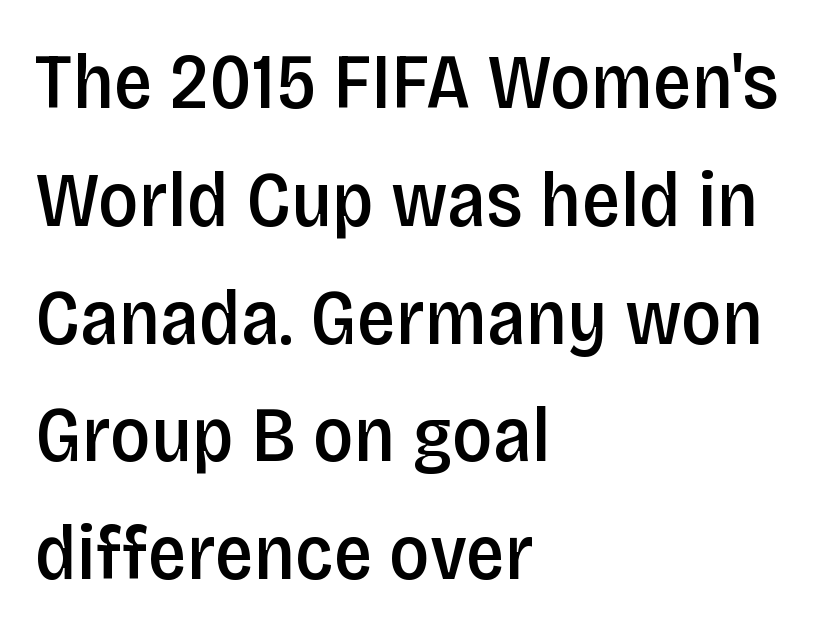
Is this a fixed-width face? No — the glyphs have proportional, varying widths. The rows are spaced the way most documents space them. Style check: upright. Each letter's strokes conclude bluntly, with no projecting serifs.
